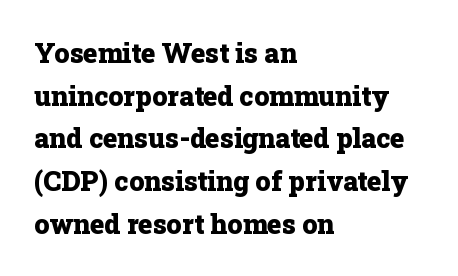
Typesetter's note: full bold, strokes at maximum text heaviness. Compared with typical paragraphs, the rows here are spaced about the same. Layout note: lines flush left. The passage shown is not underscored anywhere.
